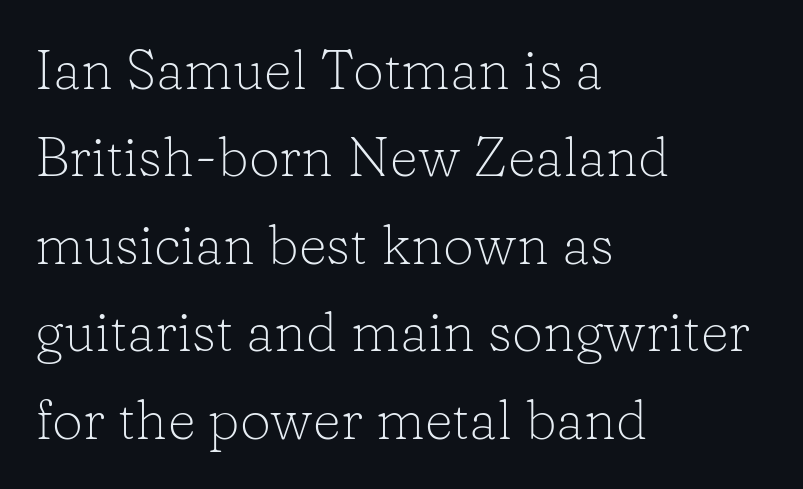
You can tell it's not italic because the verticals are truly vertical. A typesetter would call this leading conventional body-copy spacing. Spacing verdict: proportional, widths tailored to each character. Weight: regular or lighter.
